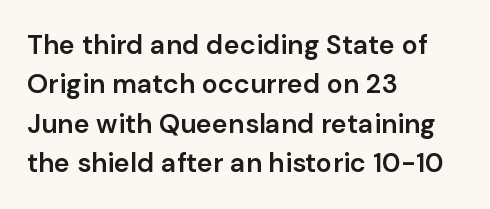
The line texture is even and compact thanks to regular tracking. The vertical gap from one line to the next is medium. It's the straight-up-and-down kind of type. I'd describe the lettering as semibold — firm but not a full bold. Layout note: lines flush left. Words float on clear page, feet unadorned.
